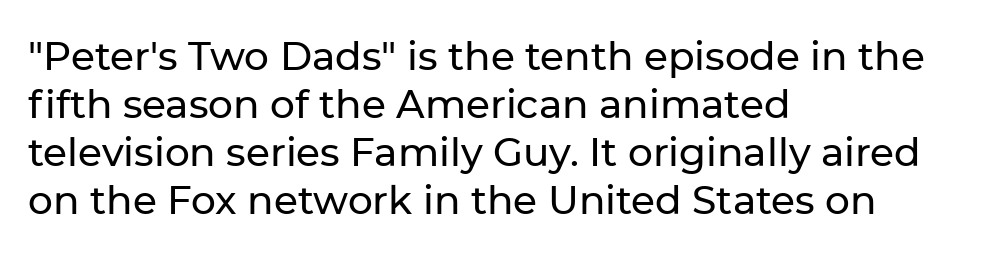
{"serif": "no", "italic": "no", "width": "normal", "stroke_contrast": "low", "x_height": "medium", "monospaced": "no", "underline": "no", "align": "left", "line_spacing_ratio": 1.23, "letter_spacing": "normal", "letter_spacing_em": 0.0, "glyph_px": 39}
